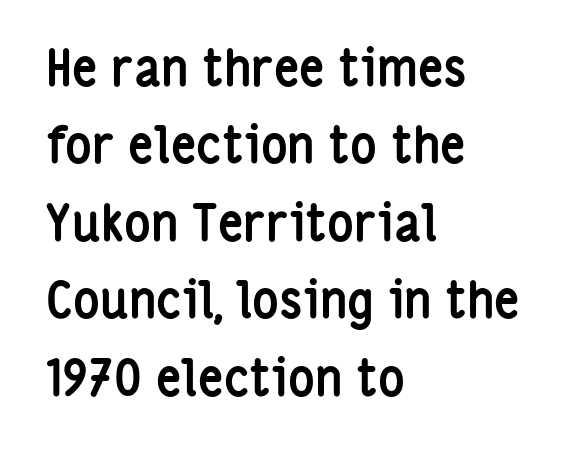
{"serif": "no", "italic": "no", "bold": "yes", "weight": "semibold", "width": "condensed", "stroke_contrast": "low", "x_height": "medium", "monospaced": "no", "underline": "no", "align": "left", "line_spacing": "normal", "line_spacing_ratio": 1.55, "letter_spacing": "normal", "letter_spacing_em": 0.0, "glyph_px": 50}
